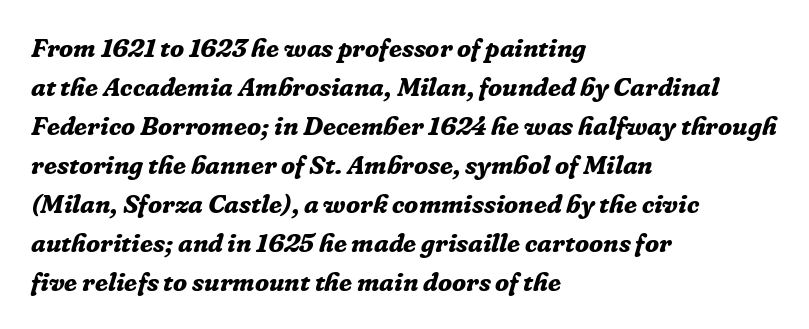
Q: Is the text bold? A: Yes.
Q: Is the text italic (slanted)? A: Yes, it leans right by about 16 degrees.
Q: Is the text underlined? A: No.
Q: How is the paragraph aligned? A: Left-aligned.
Q: Is the spacing between letters normal or unusually wide? A: Normal.
Q: Is the spacing between lines tight, normal or loose? A: Normal.
